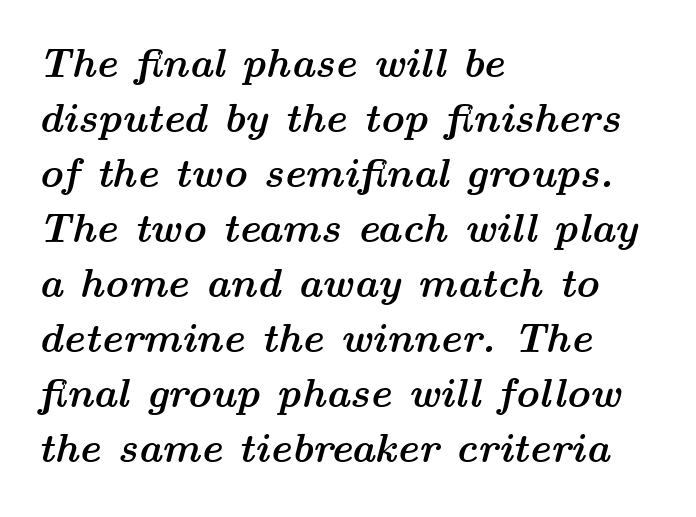
The image shows 41 px semibold, wide type, italic (leaning right); set left-aligned, normal line spacing (1.34x), normal letter spacing, not underlined; medium stroke contrast and a medium x-height.
